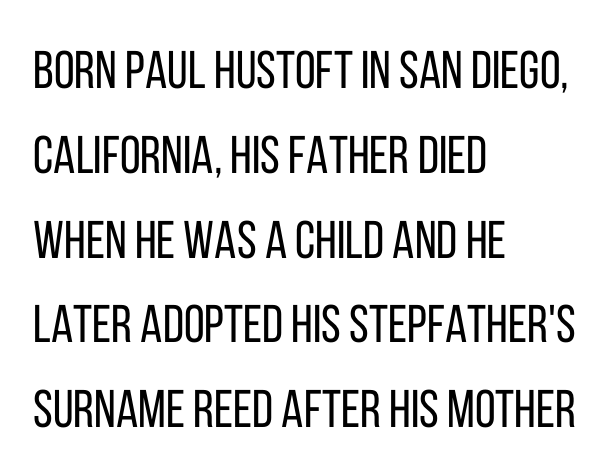
The type sits square on the baseline with zero lean. Descenders hang freely into open space. Layout note: lines flush left. Typographically, this falls in the sans-serif category.
